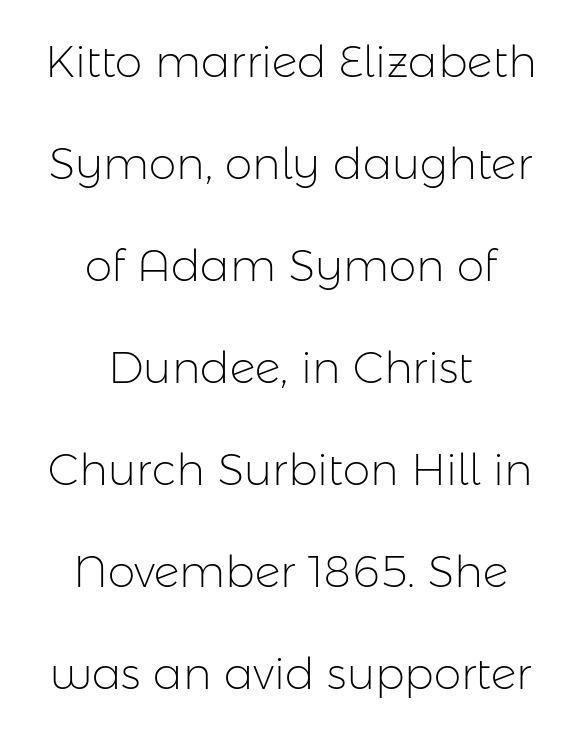
The image shows 44 px light sans-serif type, upright; set centered, loose line spacing (2.32x), normal letter spacing, not underlined; low stroke contrast and a medium x-height.
